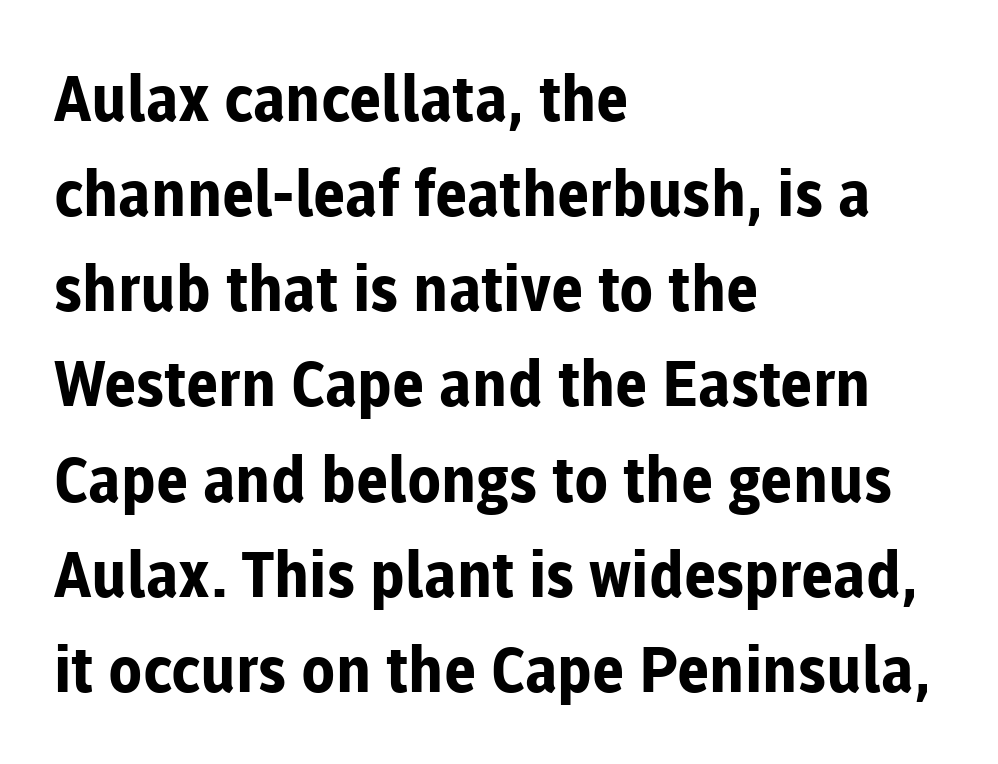
{"serif": "no", "italic": "no", "bold": "yes", "weight": "bold", "width": "normal", "stroke_contrast": "low", "x_height": "medium", "monospaced": "no", "underline": "no", "align": "left", "line_spacing": "normal", "line_spacing_ratio": 1.51, "letter_spacing": "normal", "letter_spacing_em": 0.0, "glyph_px": 63}
